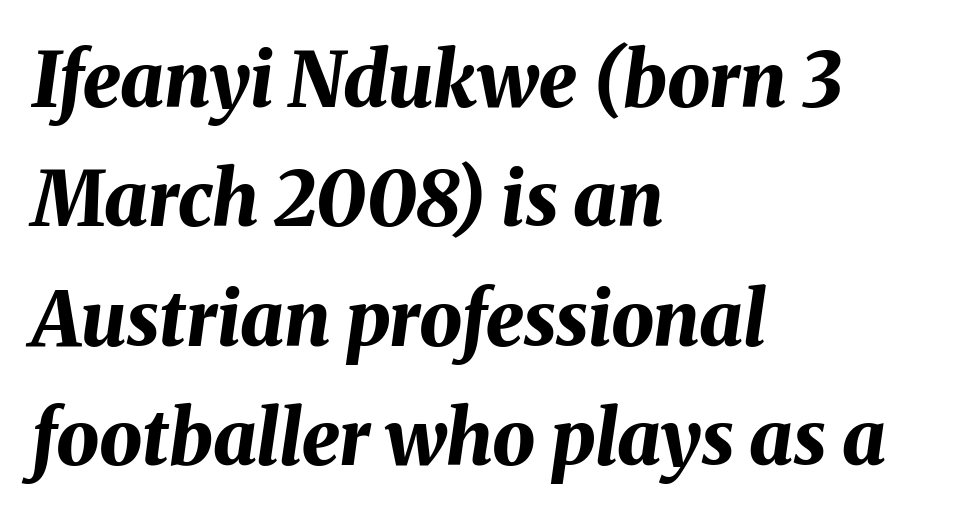
Slant detected: the letters are inclined. The rows are spaced the way most documents space them. Left-aligned paragraph, ragged on the right. This rendering leaves character spacing at its baseline value.
